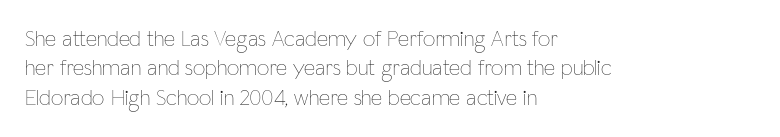
The image shows 22 px text type, upright; set left-aligned, normal line spacing (1.33x), normal letter spacing, not underlined.
